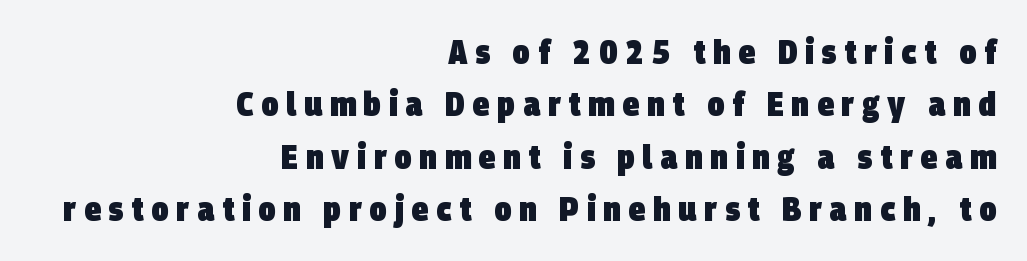
The image shows 34 px heavy, condensed sans-serif type; set right-aligned, normal line spacing (1.54x), unusually wide letter spacing (+0.23 em), not underlined; low stroke contrast and a large x-height.
